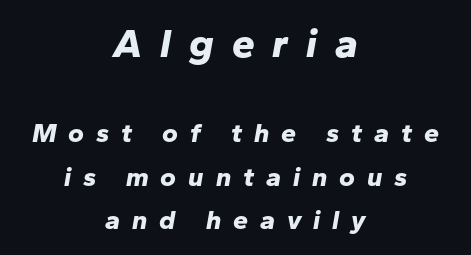
Q: Is the text bold? A: Yes.
Q: Is the text italic (slanted)? A: Yes, it leans right by about 10 degrees.
Q: Is the text underlined? A: No.
Q: How is the paragraph aligned? A: Centered.
Q: Is the spacing between letters normal or unusually wide? A: Unusually wide.
Q: Is the spacing between lines tight, normal or loose? A: Normal.
Q: Which block of text is set in a larger size, the first (top) or the second (bottom)? A: The first (top) one.
Q: Width (condensed, normal, or wide)? A: Normal.
Q: Stroke contrast? A: Low.
Q: x-height? A: Medium.
Q: Monospaced? A: No.
